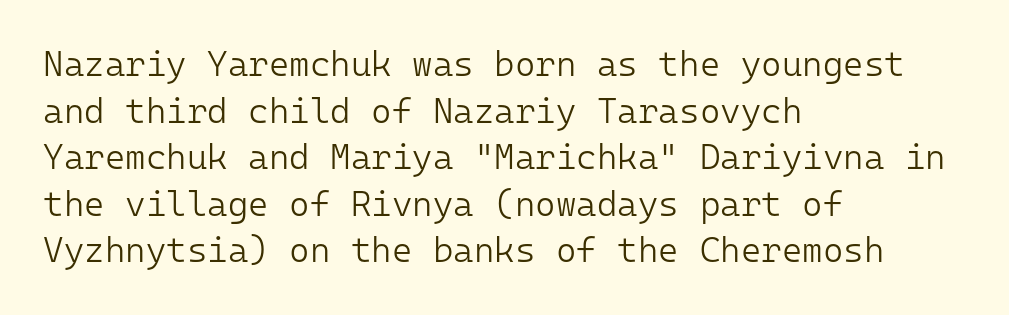
Q: Is the text bold? A: No.
Q: Is the text italic (slanted)? A: No, it is upright.
Q: Is the typeface a serif or a sans-serif typeface? A: Sans-serif.
Q: Is the text underlined? A: No.
Q: How is the paragraph aligned? A: Left-aligned.
Q: Is the spacing between letters normal or unusually wide? A: Normal.
Q: Is the spacing between lines tight, normal or loose? A: Normal.
Q: Width (condensed, normal, or wide)? A: Normal.
Q: Stroke contrast? A: Low.
Q: x-height? A: Medium.
Q: Monospaced? A: Yes.
